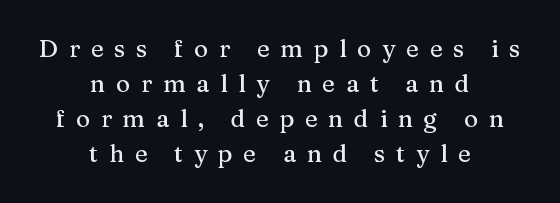
The image shows 24 px text type, upright; set centered, normal line spacing (1.46x), unusually wide letter spacing (+0.45 em), not underlined.
